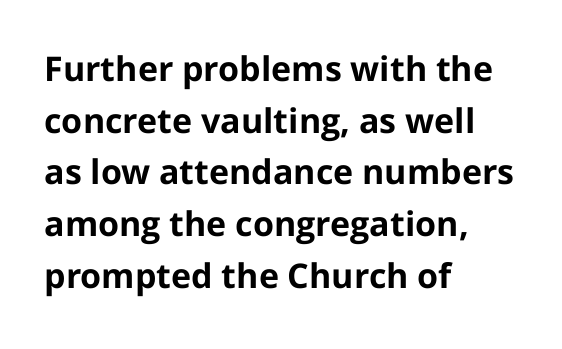
Q: Is the text bold? A: Yes.
Q: Is the text italic (slanted)? A: No, it is upright.
Q: Is the typeface a serif or a sans-serif typeface? A: Sans-serif.
Q: Is the text underlined? A: No.
Q: How is the paragraph aligned? A: Left-aligned.
Q: Is the spacing between letters normal or unusually wide? A: Normal.
Q: Is the spacing between lines tight, normal or loose? A: Normal.
Q: Width (condensed, normal, or wide)? A: Normal.
Q: Stroke contrast? A: Low.
Q: x-height? A: Medium.
Q: Monospaced? A: No.
